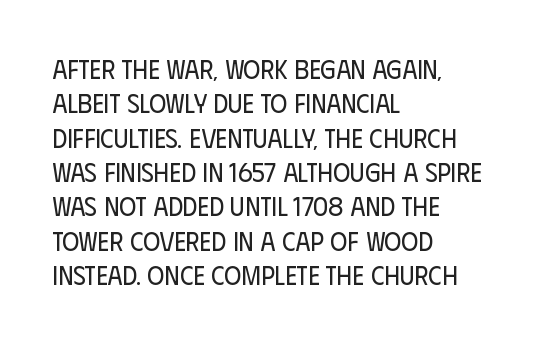
{"italic": "no", "bold": "no", "underline": "no", "align": "left", "line_spacing": "normal", "line_spacing_ratio": 1.32, "letter_spacing": "normal", "letter_spacing_em": 0.0, "glyph_px": 26}
